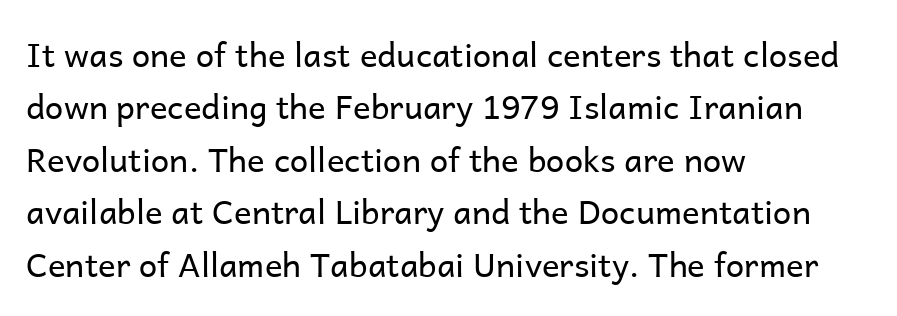
Q: Is the text bold? A: No.
Q: Is the text italic (slanted)? A: No, it is upright.
Q: Is the typeface a serif or a sans-serif typeface? A: Sans-serif.
Q: Is the text underlined? A: No.
Q: How is the paragraph aligned? A: Left-aligned.
Q: Is the spacing between letters normal or unusually wide? A: Normal.
Q: Is the spacing between lines tight, normal or loose? A: Normal.
Q: Width (condensed, normal, or wide)? A: Normal.
Q: Stroke contrast? A: Low.
Q: x-height? A: Medium.
Q: Monospaced? A: No.
